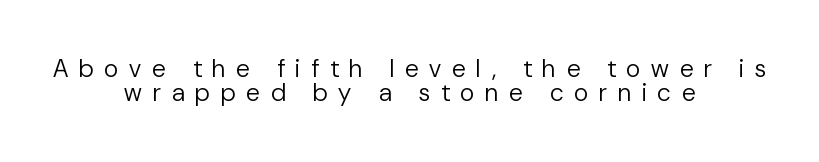
Notice how the stems are strictly vertical — no italics here. Letters have the restrained weight of plain body copy at most. Characters follow at a spacing far wider than the type designer built in. A typesetter would call this leading minimal, almost set solid. Check under the words: just untouched page. Alignment: centered.
